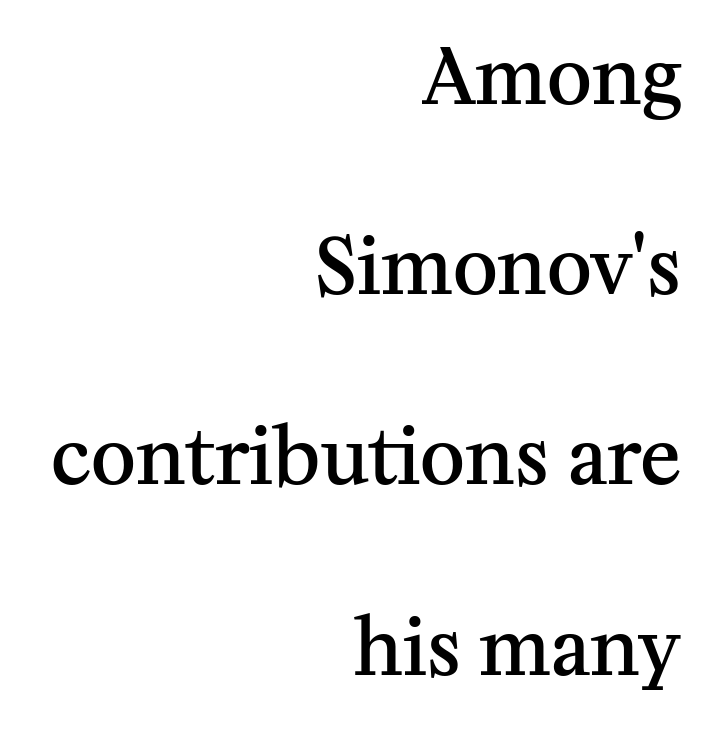
Q: Is the text bold? A: Semi-bold.
Q: Is the text italic (slanted)? A: No, it is upright.
Q: Is the typeface a serif or a sans-serif typeface? A: Serif.
Q: Is the text underlined? A: No.
Q: How is the paragraph aligned? A: Right-aligned.
Q: Is the spacing between letters normal or unusually wide? A: Normal.
Q: Is the spacing between lines tight, normal or loose? A: Loose.
Q: Width (condensed, normal, or wide)? A: Normal.
Q: Stroke contrast? A: Medium.
Q: x-height? A: Medium.
Q: Monospaced? A: No.
